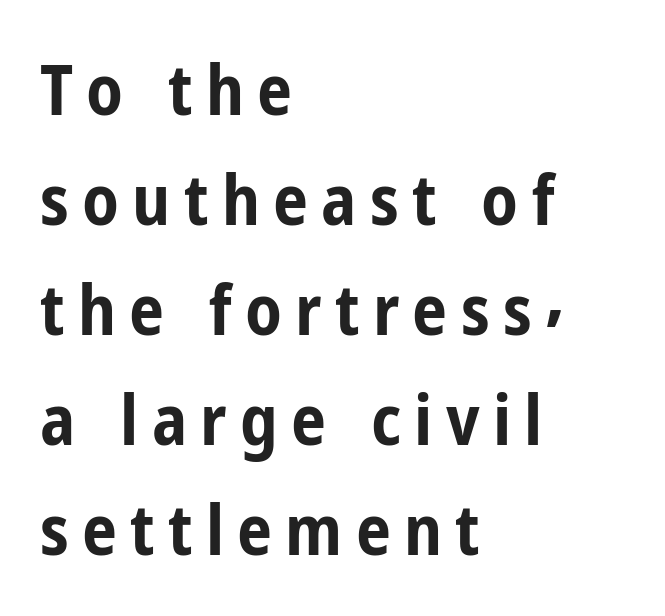
The rendering uses natural spacing where letterforms have individual widths. The glyphs in this specimen are sans serif. Regarding leading, the lines here are spaced in the standard way. The compositor pushed each line to the left boundary. No word sits above an underline.
